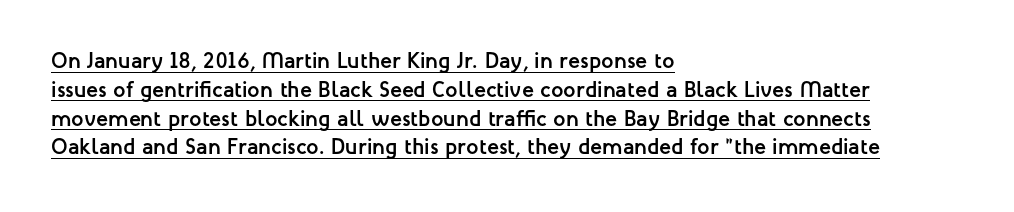
{"italic": "no", "bold": "yes", "underline": "yes", "align": "left", "line_spacing": "normal", "line_spacing_ratio": 1.31, "letter_spacing": "normal", "letter_spacing_em": 0.0, "glyph_px": 22}
